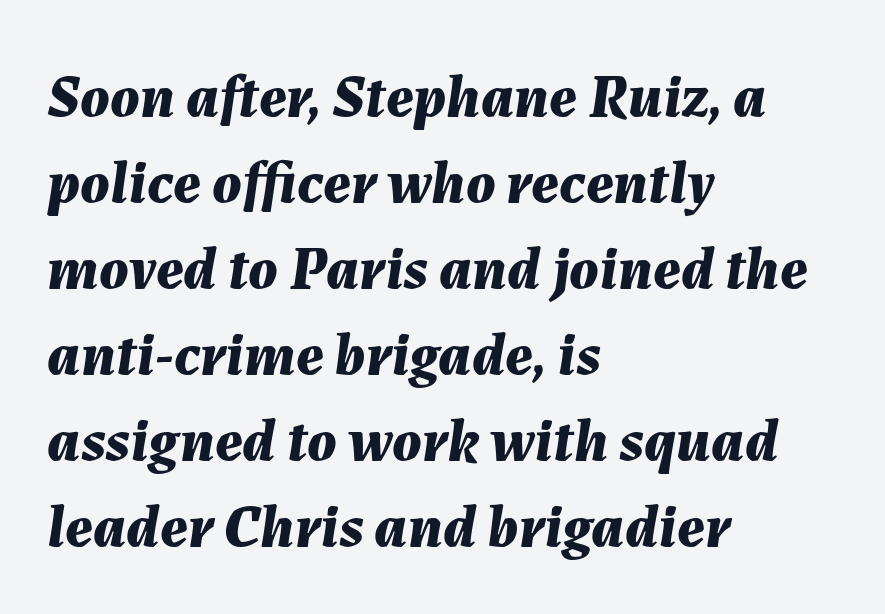
Q: Is the text bold? A: Yes.
Q: Is the text italic (slanted)? A: Yes, it leans right by about 7 degrees.
Q: Is the text underlined? A: No.
Q: How is the paragraph aligned? A: Left-aligned.
Q: Is the spacing between letters normal or unusually wide? A: Normal.
Q: Is the spacing between lines tight, normal or loose? A: Normal.
Q: Width (condensed, normal, or wide)? A: Normal.
Q: Stroke contrast? A: Medium.
Q: x-height? A: Medium.
Q: Monospaced? A: No.
